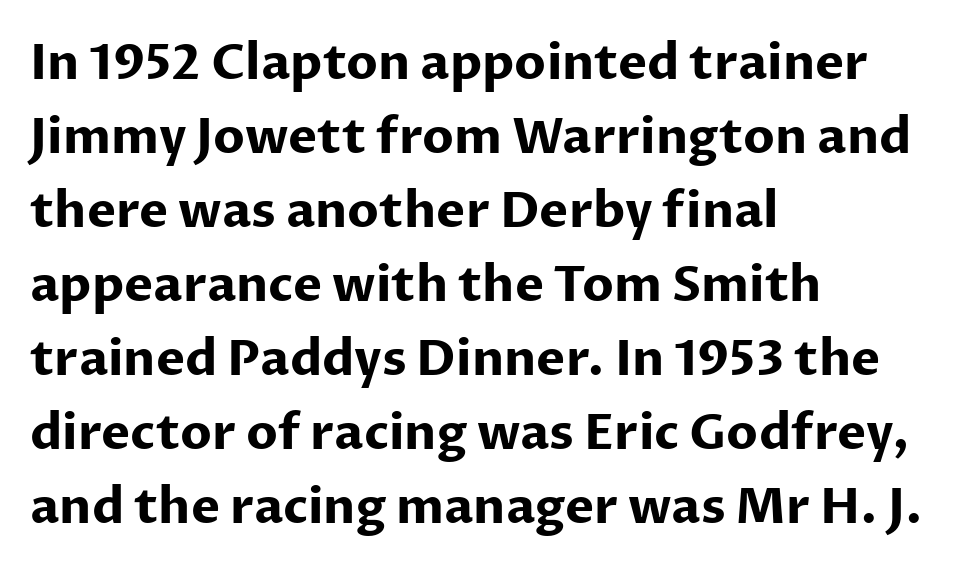
Q: Is the text bold? A: Yes.
Q: Is the text italic (slanted)? A: No, it is upright.
Q: Is the typeface a serif or a sans-serif typeface? A: Sans-serif.
Q: Is the text underlined? A: No.
Q: How is the paragraph aligned? A: Left-aligned.
Q: Is the spacing between letters normal or unusually wide? A: Normal.
Q: Is the spacing between lines tight, normal or loose? A: Normal.
Q: Width (condensed, normal, or wide)? A: Normal.
Q: Stroke contrast? A: Low.
Q: x-height? A: Medium.
Q: Monospaced? A: No.
